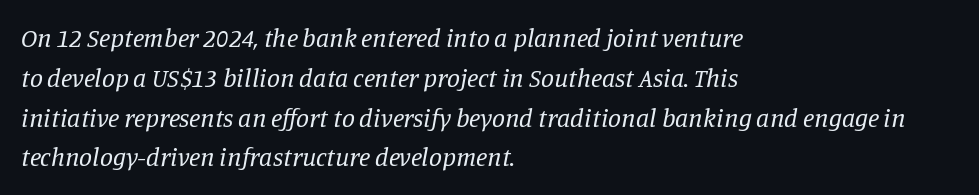
A typesetter would mark this as italic. The gaps between neighbouring characters are ordinary and unremarkable. Is there much room between lines? A standard amount, neither cramped nor airy. Each stroke keeps to a modest, everyday thickness or less.
